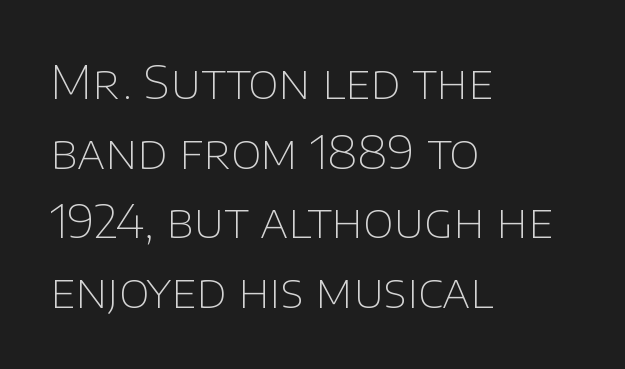
Q: Is the text bold? A: No.
Q: Is the text italic (slanted)? A: No, it is upright.
Q: Is the typeface a serif or a sans-serif typeface? A: Sans-serif.
Q: Is the text underlined? A: No.
Q: How is the paragraph aligned? A: Left-aligned.
Q: Is the spacing between letters normal or unusually wide? A: Normal.
Q: Is the spacing between lines tight, normal or loose? A: Normal.
Q: Width (condensed, normal, or wide)? A: Normal.
Q: Stroke contrast? A: Low.
Q: x-height? A: Large.
Q: Monospaced? A: No.
